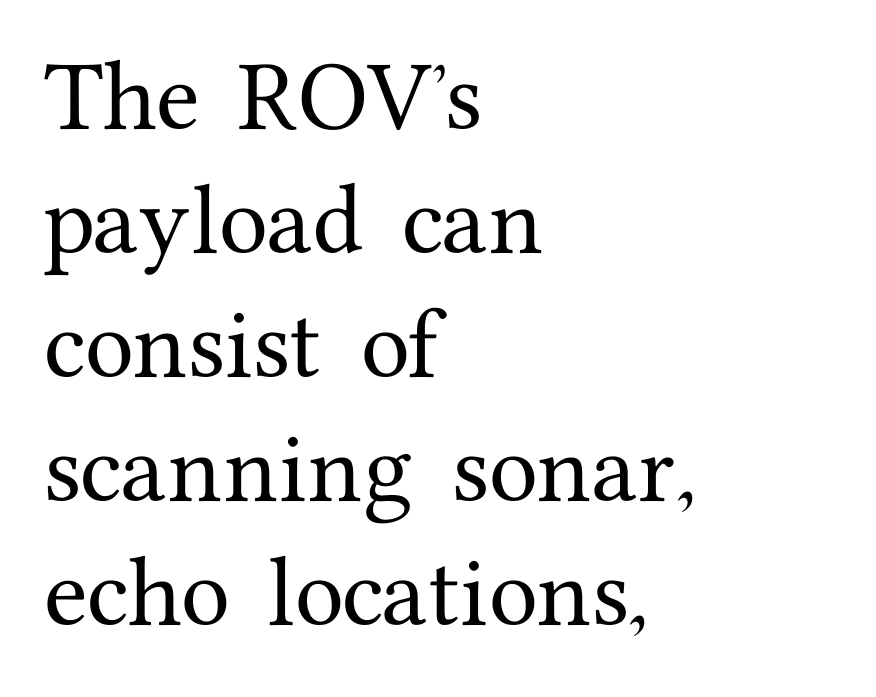
How would I describe the line gaps? Plain and ordinary. Short note: letters normally spaced. Unlike a clean sans, this face finishes its strokes with serifs. When letters stand straight like this, we call the style roman or upright.
